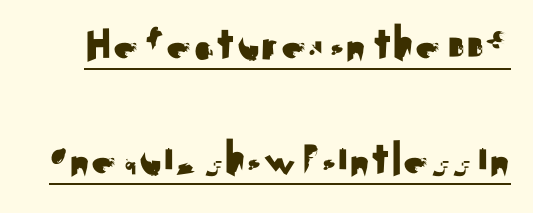
Loosely led — the rows are spread out. Quick note: not italic, upright. Is this a fixed-width face? No — the glyphs have proportional, varying widths. Spacing between characters is what you'd get straight out of the box. The glyphs in this specimen are sans serif.
